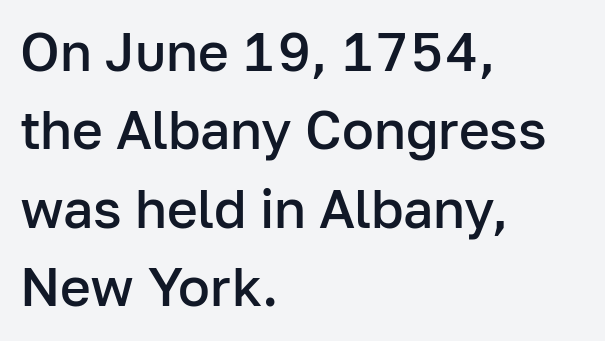
The horizontal fit of the characters is conventional and even. This sample is left-justified, so line endings fall wherever the words run out. The area under the type is left untouched. Stroke terminals: plain, sans-serif. A normal amount of white space separates one row of letters from the next.
